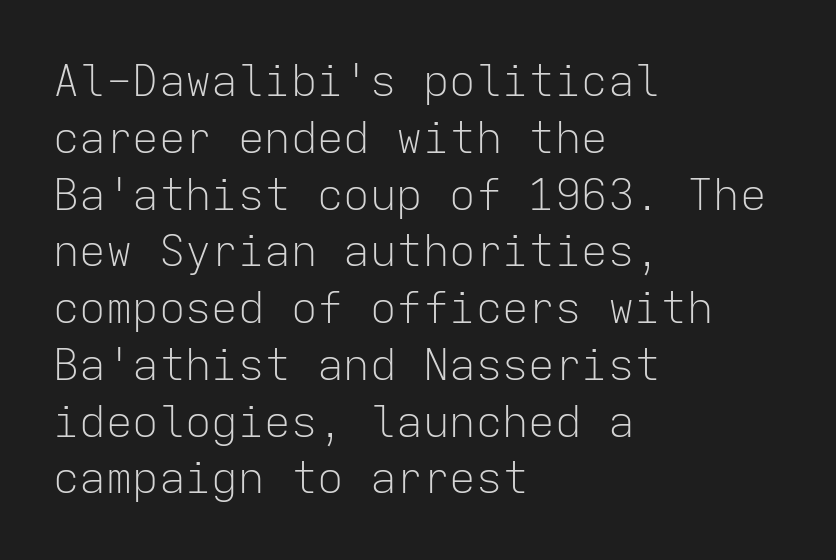
The image shows 44 px light sans-serif type, upright, monospaced; set left-aligned, normal line spacing (1.29x), normal letter spacing, not underlined; low stroke contrast and a medium x-height.
